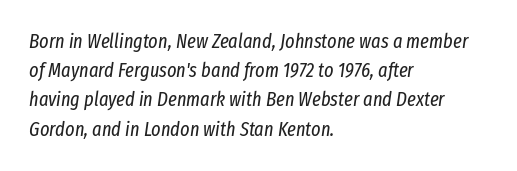
Q: Is the text bold? A: No.
Q: Is the text italic (slanted)? A: Yes, it leans right by about 8 degrees.
Q: Is the text underlined? A: No.
Q: How is the paragraph aligned? A: Left-aligned.
Q: Is the spacing between letters normal or unusually wide? A: Normal.
Q: Is the spacing between lines tight, normal or loose? A: Normal.
